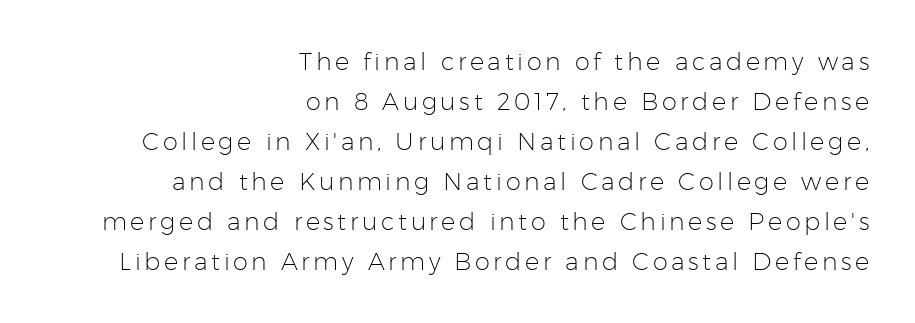
Q: Is the text bold? A: No.
Q: Is the text italic (slanted)? A: No, it is upright.
Q: Is the text underlined? A: No.
Q: How is the paragraph aligned? A: Right-aligned.
Q: Is the spacing between lines tight, normal or loose? A: Normal.
